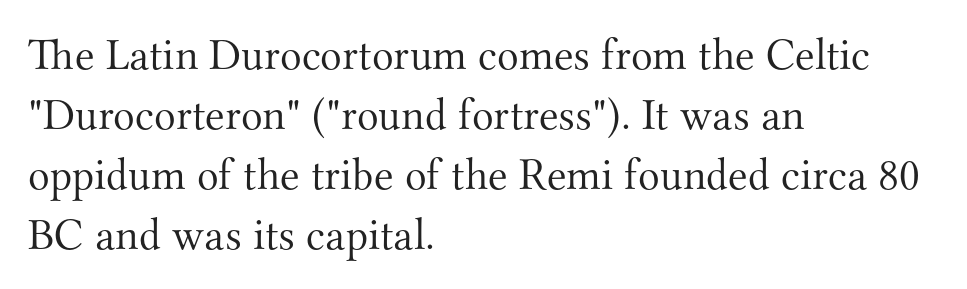
{"serif": "yes", "italic": "no", "bold": "no", "weight": "light", "width": "normal", "stroke_contrast": "medium", "x_height": "small", "monospaced": "no", "underline": "no", "align": "left", "line_spacing": "normal", "line_spacing_ratio": 1.33, "letter_spacing": "normal", "letter_spacing_em": 0.0, "glyph_px": 45}
